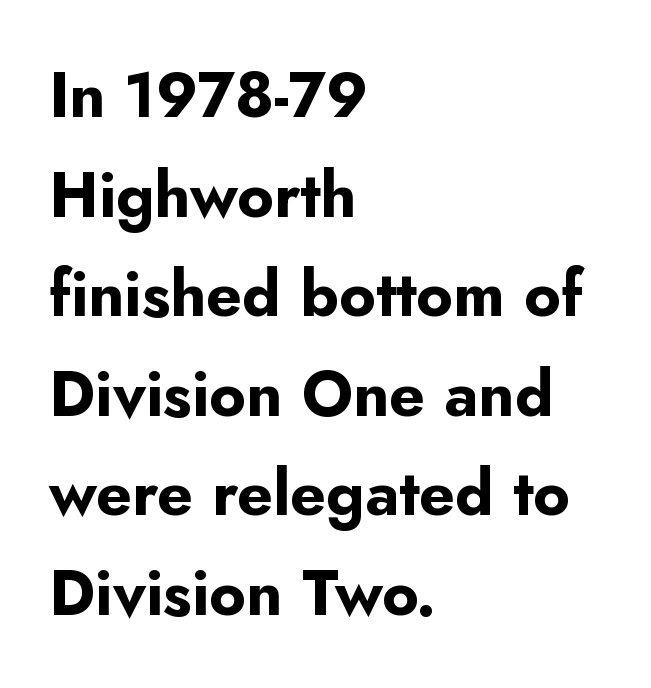
Q: Is the text bold? A: Yes.
Q: Is the text italic (slanted)? A: No, it is upright.
Q: Is the typeface a serif or a sans-serif typeface? A: Sans-serif.
Q: Is the text underlined? A: No.
Q: How is the paragraph aligned? A: Left-aligned.
Q: Is the spacing between letters normal or unusually wide? A: Normal.
Q: Is the spacing between lines tight, normal or loose? A: Normal.
Q: Width (condensed, normal, or wide)? A: Normal.
Q: Stroke contrast? A: Low.
Q: x-height? A: Small.
Q: Monospaced? A: No.
